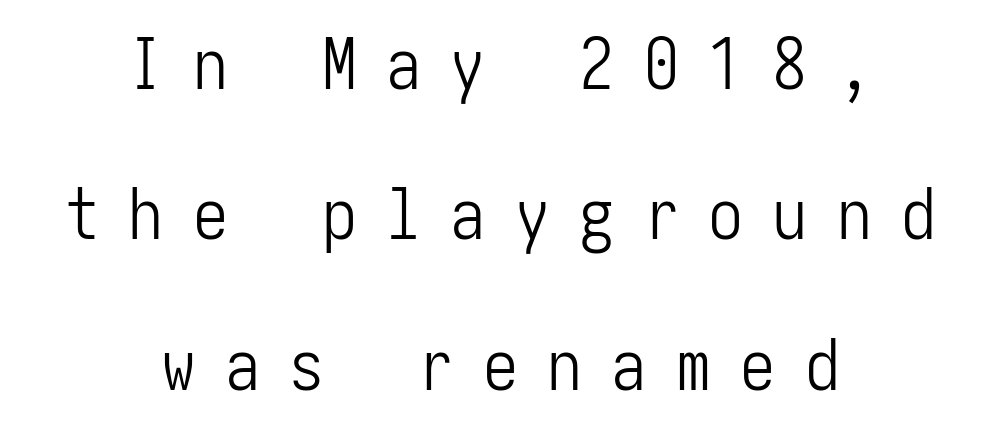
Q: Is the text bold? A: No.
Q: Is the text italic (slanted)? A: No, it is upright.
Q: Is the typeface a serif or a sans-serif typeface? A: Sans-serif.
Q: Is the text underlined? A: No.
Q: How is the paragraph aligned? A: Centered.
Q: Is the spacing between letters normal or unusually wide? A: Unusually wide.
Q: Is the spacing between lines tight, normal or loose? A: Loose.
Q: Width (condensed, normal, or wide)? A: Condensed.
Q: Stroke contrast? A: Low.
Q: x-height? A: Medium.
